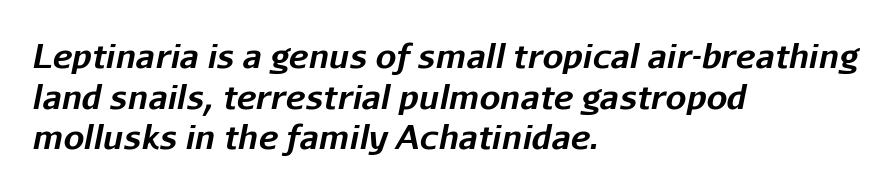
The image shows 33 px bold type, italic (leaning right); set left-aligned, line spacing 1.23x, normal letter spacing, not underlined; low stroke contrast and a medium x-height.
